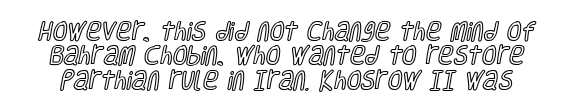
Q: Is the text italic (slanted)? A: Yes.
Q: Is the text underlined? A: No.
Q: Is the spacing between letters normal or unusually wide? A: Normal.
